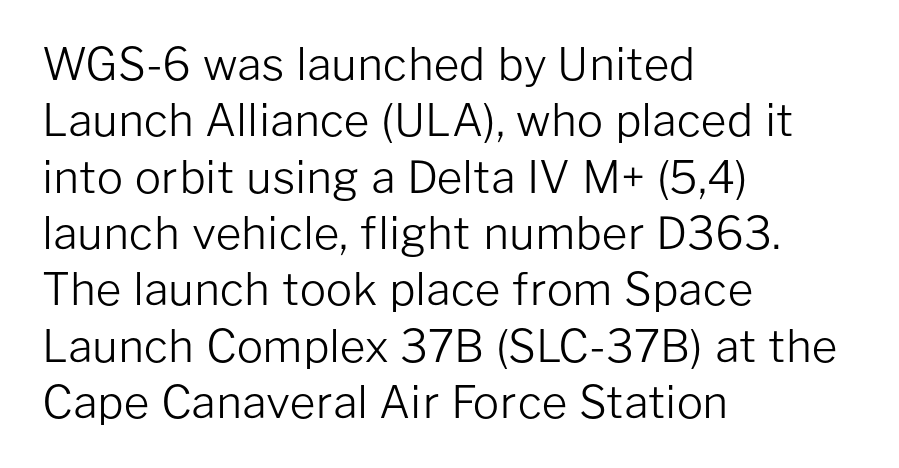
The image shows 44 px light sans-serif type, upright; set left-aligned, normal line spacing (1.28x), normal letter spacing, not underlined; low stroke contrast and a medium x-height.
